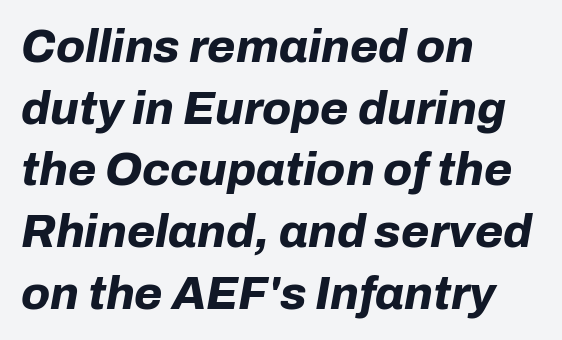
Q: Is the text bold? A: Yes.
Q: Is the text italic (slanted)? A: Yes, it leans right by about 10 degrees.
Q: Is the text underlined? A: No.
Q: How is the paragraph aligned? A: Left-aligned.
Q: Is the spacing between letters normal or unusually wide? A: Normal.
Q: Is the spacing between lines tight, normal or loose? A: Normal.
Q: Width (condensed, normal, or wide)? A: Normal.
Q: Stroke contrast? A: Low.
Q: x-height? A: Medium.
Q: Monospaced? A: No.
